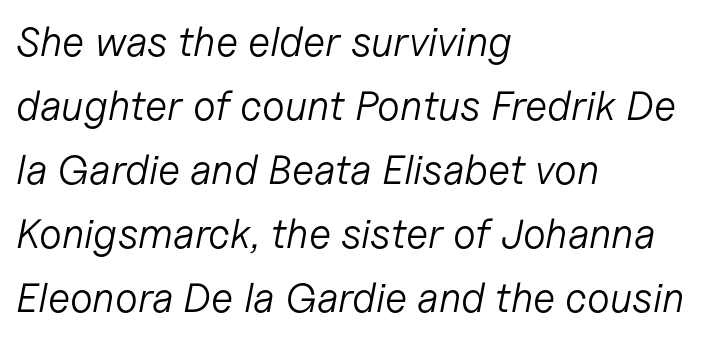
{"italic": "yes", "lean": "right", "slant_degrees": 11, "bold": "no", "weight": "light", "width": "normal", "stroke_contrast": "low", "x_height": "medium", "monospaced": "no", "underline": "no", "align": "left", "line_spacing": "normal", "line_spacing_ratio": 1.56, "letter_spacing": "normal", "letter_spacing_em": 0.0, "glyph_px": 41}
